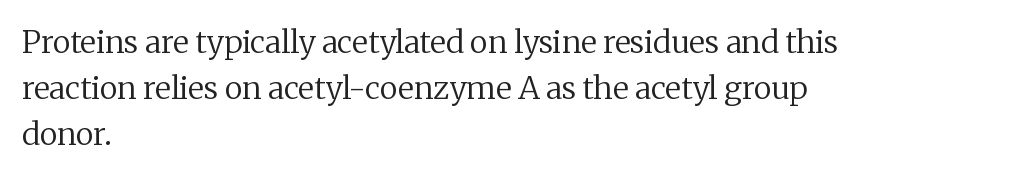
Quick note: underline off. Small tapered or slab feet sit at the stroke ends, so this counts as serif. Which margin do the lines hug? The left one — the right edge is uneven. How are the letters spaced? Ordinarily, with no added tracking.
